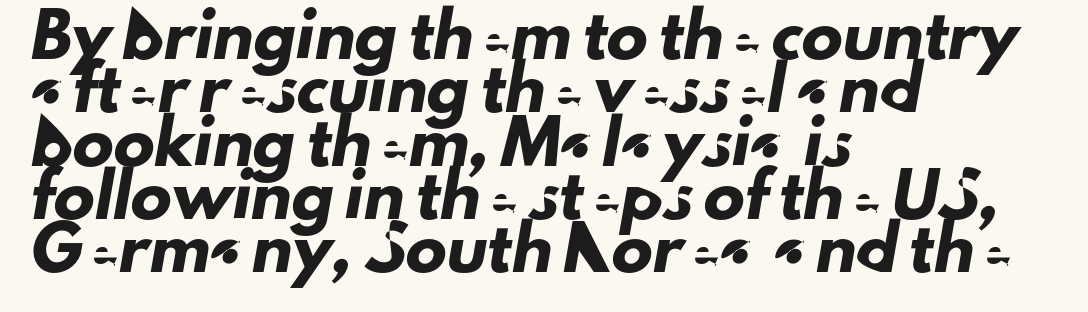
Short note: letters normally spaced. Regarding leading, the lines here are spaced in the standard way. This sample has the flowing, uneven cadence of proportional lettering. The designer went with a sans here, leaving each stem footless. A student would call this left alignment; a typographer would say flush left, rag right.
